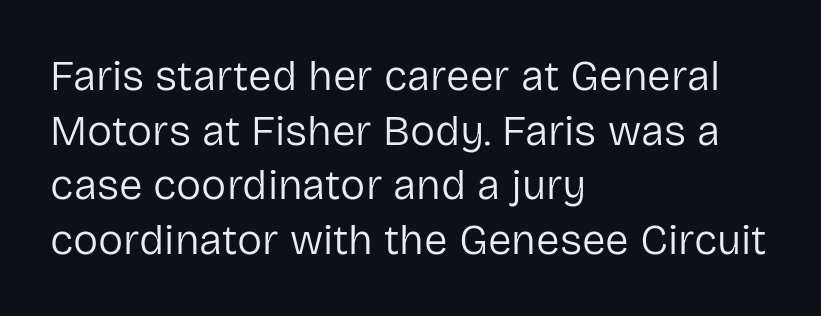
Q: Is the text bold? A: No.
Q: Is the text italic (slanted)? A: No, it is upright.
Q: Is the typeface a serif or a sans-serif typeface? A: Sans-serif.
Q: Is the text underlined? A: No.
Q: How is the paragraph aligned? A: Left-aligned.
Q: Is the spacing between letters normal or unusually wide? A: Normal.
Q: Is the spacing between lines tight, normal or loose? A: Normal.
Q: Width (condensed, normal, or wide)? A: Normal.
Q: Stroke contrast? A: Low.
Q: x-height? A: Medium.
Q: Monospaced? A: No.
